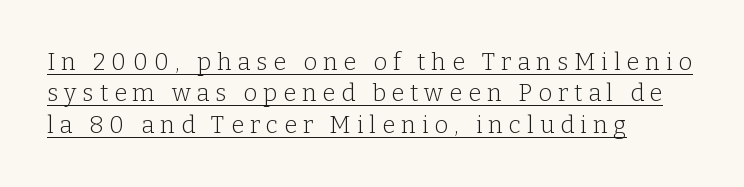
The image shows 24 px text type, upright; set left-aligned, normal line spacing (1.31x), unusually wide letter spacing (+0.24 em), underlined.
